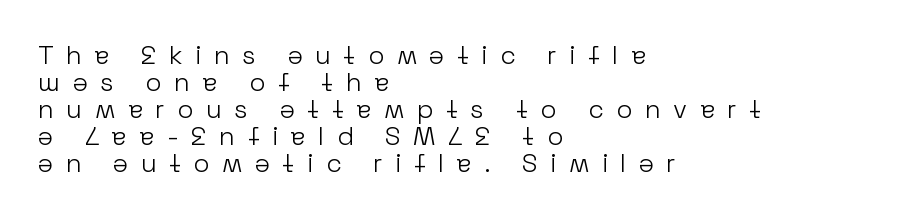
The image shows 26 px text type, upright; set left-aligned, tight line spacing (1.04x), unusually wide letter spacing (+0.48 em), not underlined.
